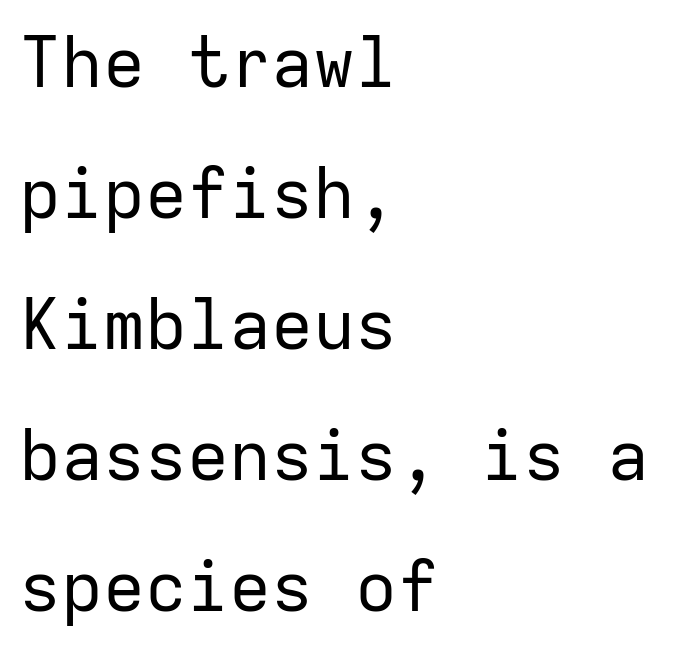
The designer went with a sans here, leaving each stem footless. Clear beneath every line of the passage. The letters look calm and open, with moderate or lighter stems. Designer's note — italics off, roman on.
